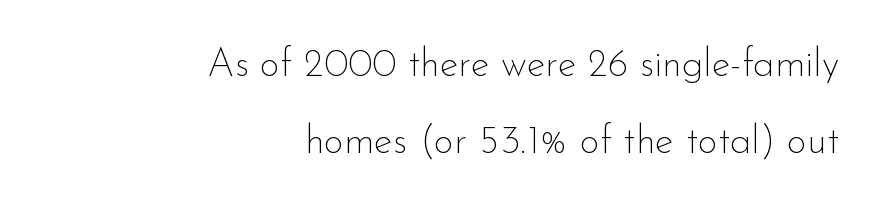
{"serif": "no", "italic": "no", "bold": "no", "weight": "thin", "width": "normal", "stroke_contrast": "low", "x_height": "small", "monospaced": "no", "underline": "no", "align": "right", "line_spacing": "loose", "line_spacing_ratio": 1.98, "letter_spacing": "normal", "letter_spacing_em": 0.0, "glyph_px": 39}
